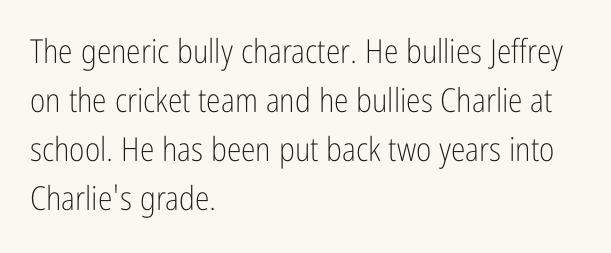
{"serif": "no", "italic": "no", "bold": "no", "weight": "light", "width": "condensed", "stroke_contrast": "low", "x_height": "medium", "monospaced": "no", "underline": "no", "align": "left", "line_spacing": "normal", "line_spacing_ratio": 1.48, "letter_spacing": "normal", "letter_spacing_em": 0.0, "glyph_px": 33}
